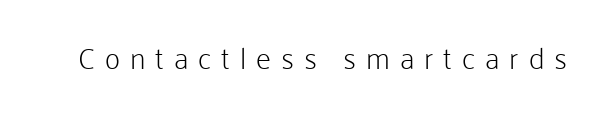
The image shows 30 px light sans-serif type, upright; set unusually wide letter spacing (+0.33 em), not underlined; low stroke contrast and a medium x-height.
